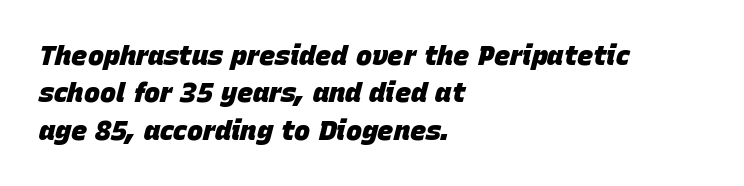
{"italic": "yes", "lean": "right", "slant_degrees": 15, "bold": "yes", "underline": "no", "align": "left", "line_spacing": "normal", "line_spacing_ratio": 1.38, "letter_spacing": "normal", "letter_spacing_em": 0.0, "glyph_px": 27}
